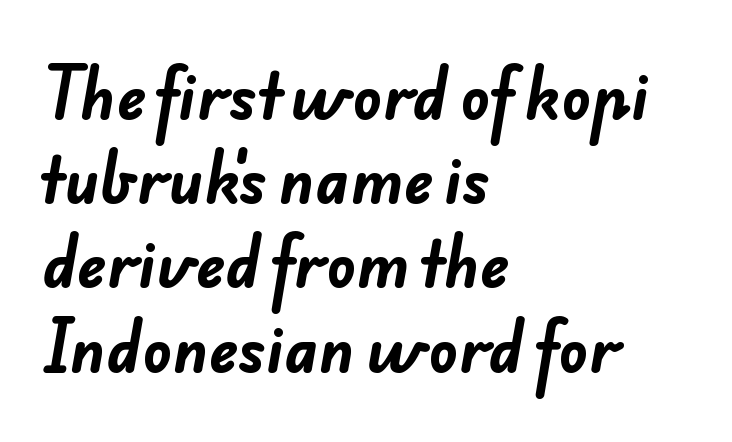
{"serif": "no", "bold": "yes", "weight": "bold", "width": "normal", "stroke_contrast": "low", "x_height": "small", "monospaced": "no", "underline": "no", "align": "left", "line_spacing": "normal", "line_spacing_ratio": 1.38, "letter_spacing": "normal", "letter_spacing_em": 0.0, "glyph_px": 61}
